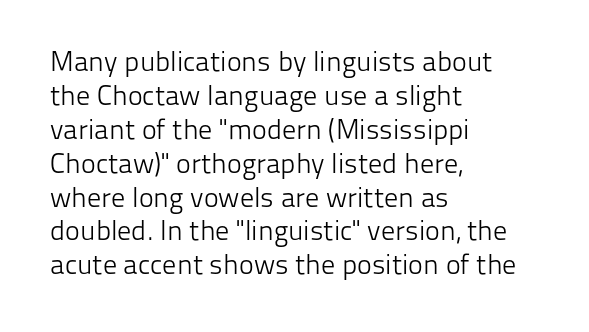
Q: Is the text bold? A: No.
Q: Is the text italic (slanted)? A: No, it is upright.
Q: Is the typeface a serif or a sans-serif typeface? A: Sans-serif.
Q: Is the text underlined? A: No.
Q: How is the paragraph aligned? A: Left-aligned.
Q: Is the spacing between letters normal or unusually wide? A: Normal.
Q: Width (condensed, normal, or wide)? A: Normal.
Q: Stroke contrast? A: Low.
Q: x-height? A: Medium.
Q: Monospaced? A: No.
